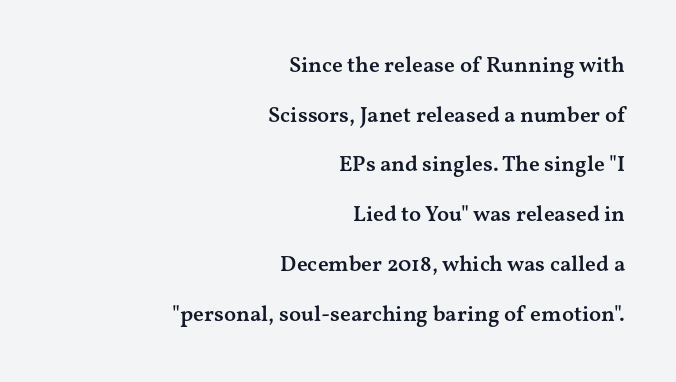
Q: Is the text bold? A: Semi-bold.
Q: Is the text italic (slanted)? A: No, it is upright.
Q: Is the text underlined? A: No.
Q: How is the paragraph aligned? A: Right-aligned.
Q: Is the spacing between letters normal or unusually wide? A: Normal.
Q: Is the spacing between lines tight, normal or loose? A: Loose.
